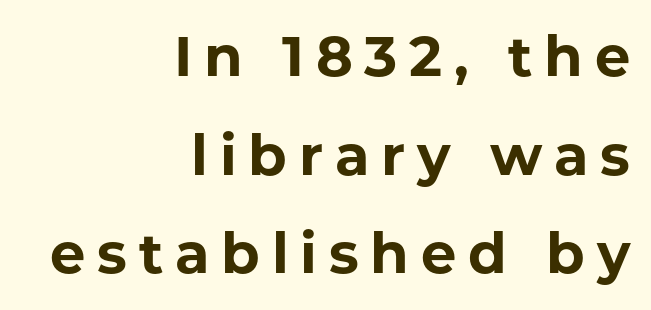
Q: Is the text bold? A: Yes.
Q: Is the text italic (slanted)? A: No, it is upright.
Q: Is the typeface a serif or a sans-serif typeface? A: Sans-serif.
Q: Is the text underlined? A: No.
Q: How is the paragraph aligned? A: Right-aligned.
Q: Is the spacing between letters normal or unusually wide? A: Unusually wide.
Q: Width (condensed, normal, or wide)? A: Normal.
Q: Stroke contrast? A: Low.
Q: x-height? A: Medium.
Q: Monospaced? A: No.
